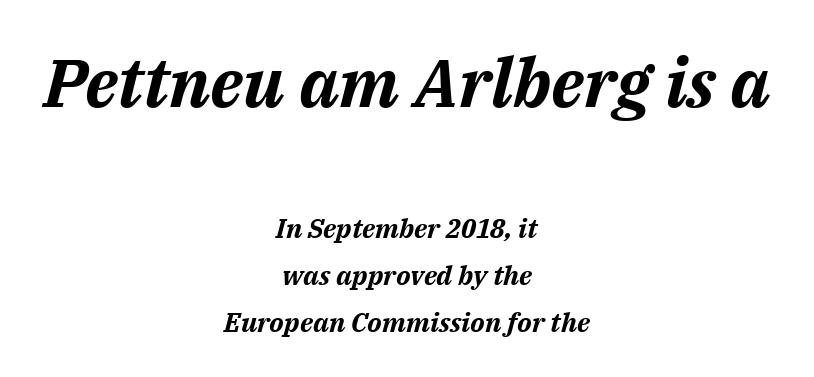
Q: Is the text bold? A: Yes.
Q: Is the text italic (slanted)? A: Yes, it leans right by about 14 degrees.
Q: Is the text underlined? A: No.
Q: How is the paragraph aligned? A: Centered.
Q: Is the spacing between letters normal or unusually wide? A: Normal.
Q: Which block of text is set in a larger size, the first (top) or the second (bottom)? A: The first (top) one.
Q: Width (condensed, normal, or wide)? A: Normal.
Q: Stroke contrast? A: Medium.
Q: x-height? A: Medium.
Q: Monospaced? A: No.
